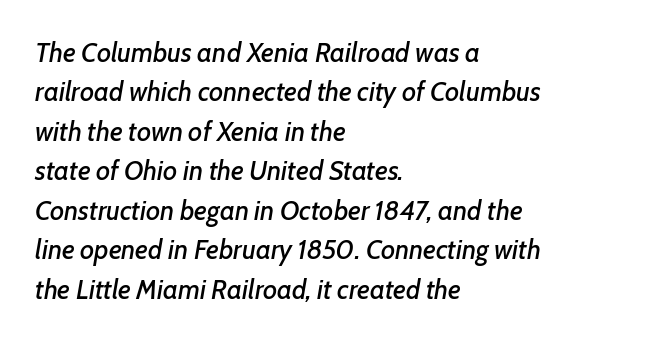
Q: Is the text italic (slanted)? A: Yes, it leans right by about 7 degrees.
Q: Is the text underlined? A: No.
Q: How is the paragraph aligned? A: Left-aligned.
Q: Is the spacing between letters normal or unusually wide? A: Normal.
Q: Is the spacing between lines tight, normal or loose? A: Normal.
